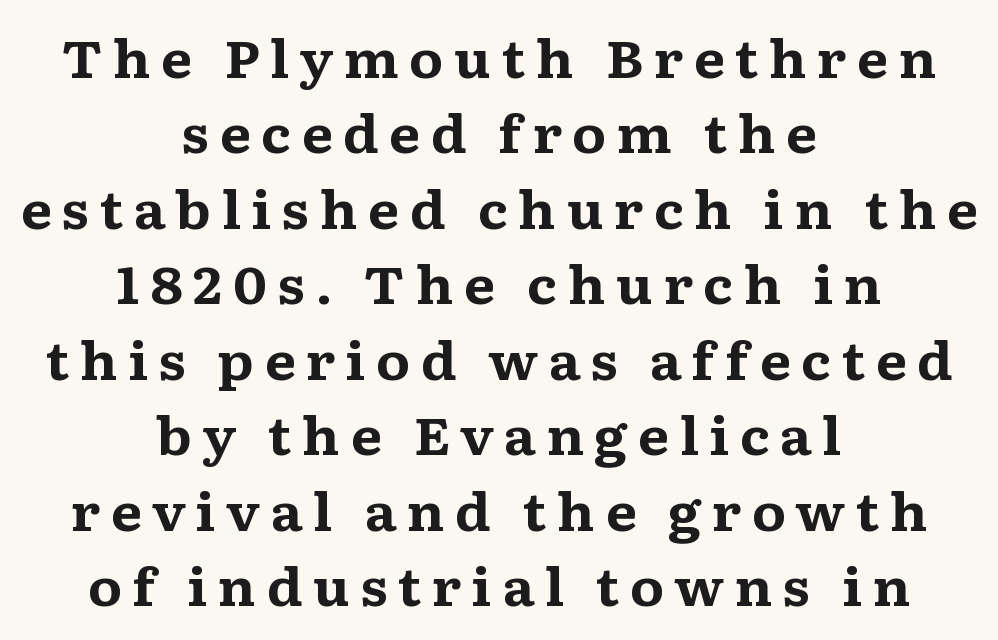
Q: Is the text bold? A: Yes.
Q: Is the text italic (slanted)? A: No, it is upright.
Q: Is the typeface a serif or a sans-serif typeface? A: Serif.
Q: Is the text underlined? A: No.
Q: How is the paragraph aligned? A: Centered.
Q: Is the spacing between lines tight, normal or loose? A: Normal.
Q: Width (condensed, normal, or wide)? A: Wide.
Q: Stroke contrast? A: Medium.
Q: x-height? A: Medium.
Q: Monospaced? A: No.
